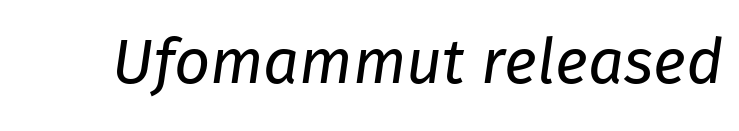
The strokes carry an ordinary text weight at most. The gap between lines stays unmarked. Look at the tracking — it's just the regular setting, nothing added. Here the designer chose a conventional face with non-uniform glyph widths.
